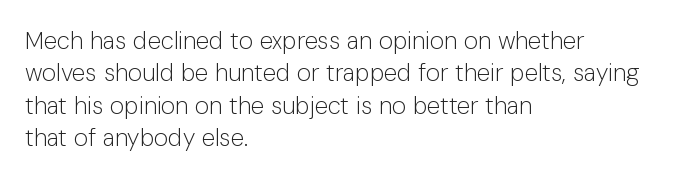
The image shows 24 px text type, upright; set left-aligned, normal line spacing (1.35x), normal letter spacing, not underlined.
